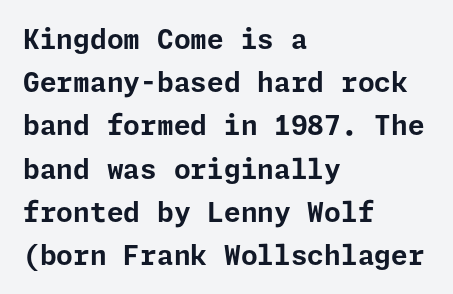
{"italic": "no", "bold": "yes", "underline": "no", "align": "left", "line_spacing": "normal", "line_spacing_ratio": 1.6, "letter_spacing": "normal", "letter_spacing_em": 0.0, "glyph_px": 27}
